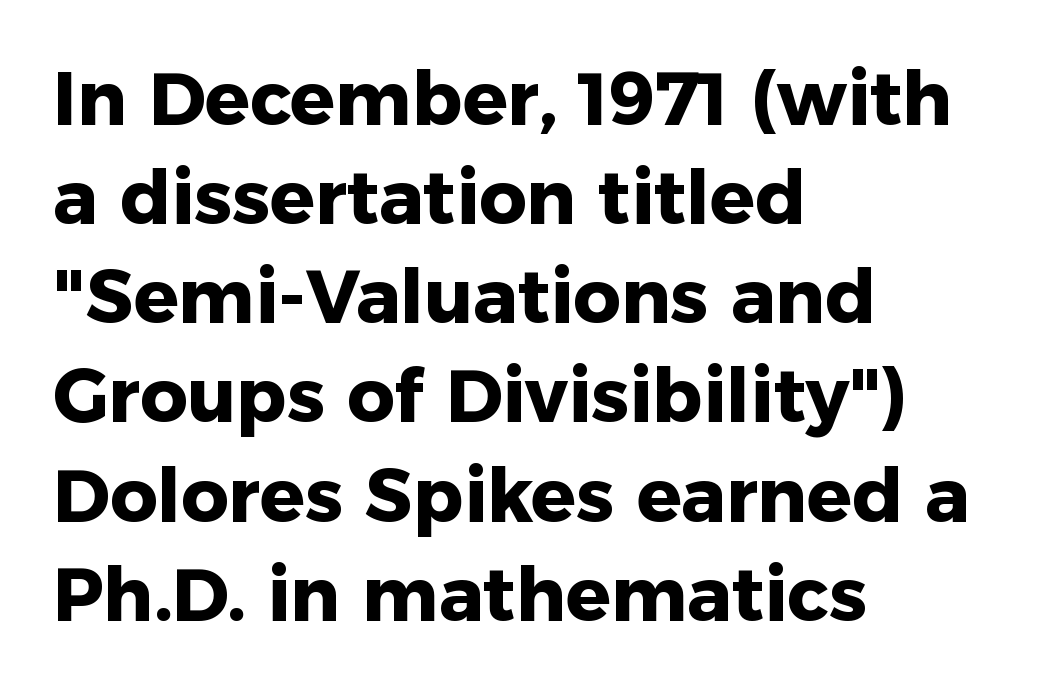
Q: Is the text bold? A: Yes.
Q: Is the text italic (slanted)? A: No, it is upright.
Q: Is the typeface a serif or a sans-serif typeface? A: Sans-serif.
Q: Is the text underlined? A: No.
Q: How is the paragraph aligned? A: Left-aligned.
Q: Is the spacing between letters normal or unusually wide? A: Normal.
Q: Is the spacing between lines tight, normal or loose? A: Normal.
Q: Width (condensed, normal, or wide)? A: Normal.
Q: Stroke contrast? A: Low.
Q: x-height? A: Medium.
Q: Monospaced? A: No.
